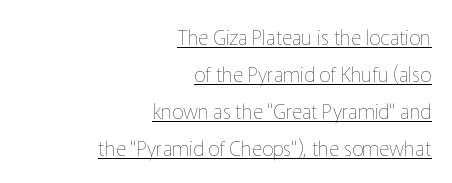
Q: Is the text bold? A: No.
Q: Is the text italic (slanted)? A: No, it is upright.
Q: Is the text underlined? A: Yes.
Q: How is the paragraph aligned? A: Right-aligned.
Q: Is the spacing between letters normal or unusually wide? A: Normal.
